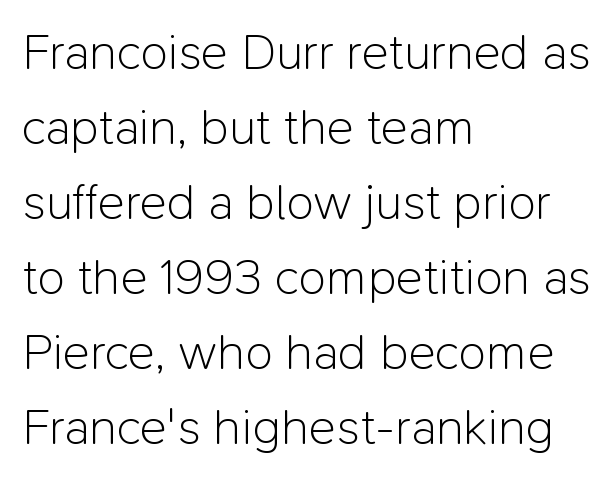
{"serif": "no", "italic": "no", "bold": "no", "weight": "light", "width": "normal", "stroke_contrast": "low", "x_height": "medium", "monospaced": "no", "underline": "no", "align": "left", "line_spacing": "normal", "line_spacing_ratio": 1.47, "letter_spacing": "normal", "letter_spacing_em": 0.0, "glyph_px": 51}
